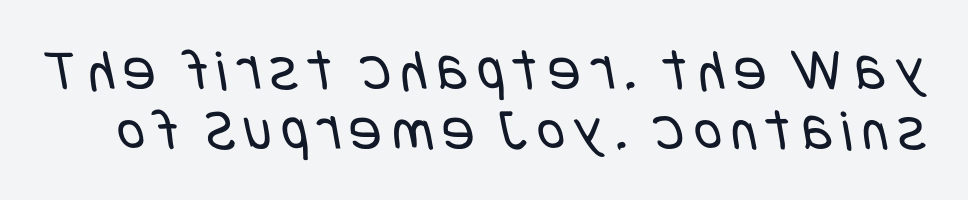
The string is rendered with underlining switched off. The font family rendered here belongs to the sans-serif group. No chunkiness to these letters — they're not bold. The space between consecutive lines is stingy.
